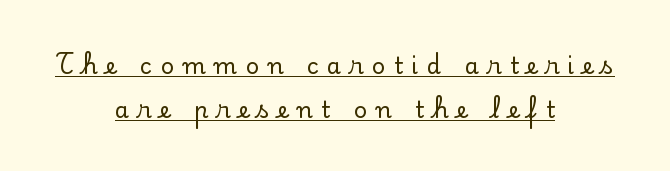
The image shows 23 px text type, upright; set centered, loose line spacing (1.91x), unusually wide letter spacing (+0.37 em), underlined.
